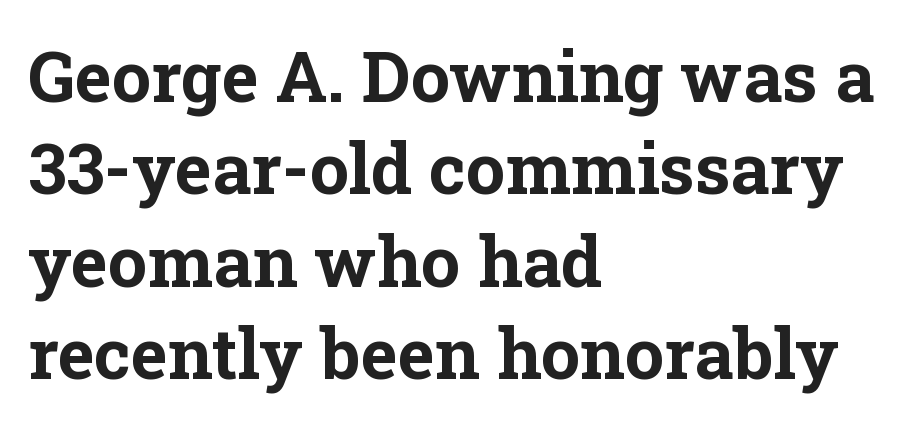
Q: Is the text bold? A: Yes.
Q: Is the text italic (slanted)? A: No, it is upright.
Q: Is the typeface a serif or a sans-serif typeface? A: Serif.
Q: Is the text underlined? A: No.
Q: How is the paragraph aligned? A: Left-aligned.
Q: Is the spacing between letters normal or unusually wide? A: Normal.
Q: Is the spacing between lines tight, normal or loose? A: Normal.
Q: Width (condensed, normal, or wide)? A: Normal.
Q: Stroke contrast? A: Low.
Q: x-height? A: Medium.
Q: Monospaced? A: No.
